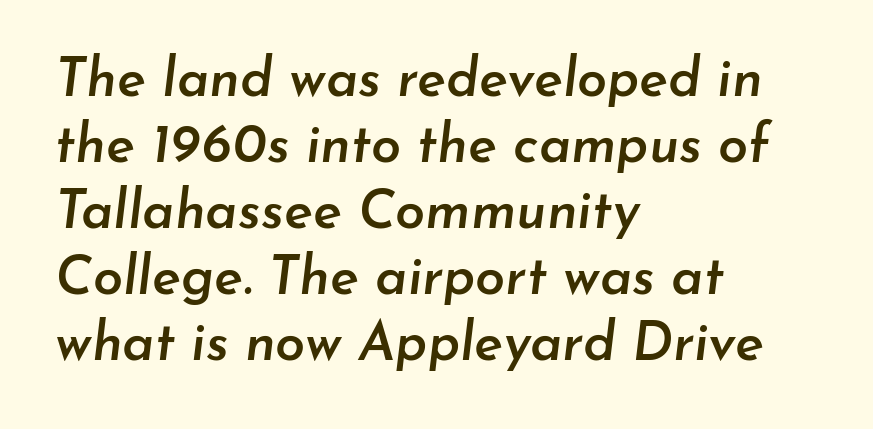
Looks like regular typesetting: each glyph gets only the width it needs. The letters are semibold — heavier than regular but short of a full bold. This is oblique type, the kind used for emphasis or titles. The passage shown is not underscored anywhere. Compared with a centered layout, this one pins lines to the left instead.
